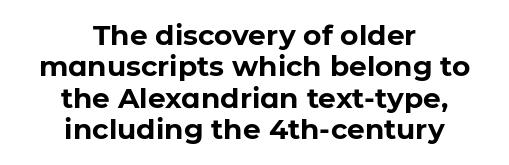
{"serif": "no", "italic": "no", "bold": "yes", "weight": "bold", "width": "normal", "stroke_contrast": "low", "x_height": "medium", "monospaced": "no", "underline": "no", "align": "center", "line_spacing": "tight", "line_spacing_ratio": 1.12, "letter_spacing": "normal", "letter_spacing_em": 0.0, "glyph_px": 28}
